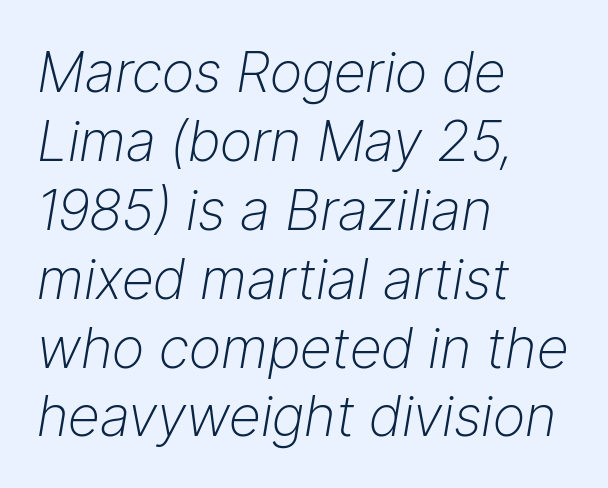
{"italic": "yes", "lean": "right", "slant_degrees": 9, "bold": "no", "weight": "light", "width": "normal", "stroke_contrast": "low", "x_height": "medium", "monospaced": "no", "underline": "no", "align": "left", "line_spacing_ratio": 1.23, "letter_spacing": "normal", "letter_spacing_em": 0.0, "glyph_px": 56}
